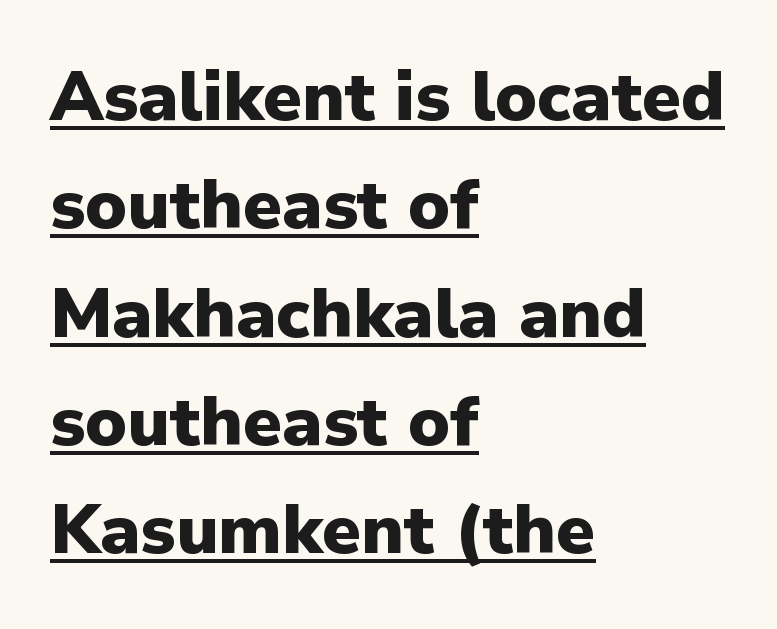
Honestly, the letter spacing is just normal — you wouldn't notice it. Plenty of ink on the page — the face is bold. This is the regular roman posture of the typeface. Typeset ragged right — the left edge is the straight one. Students, observe the line beneath the letters — that is underlining.
